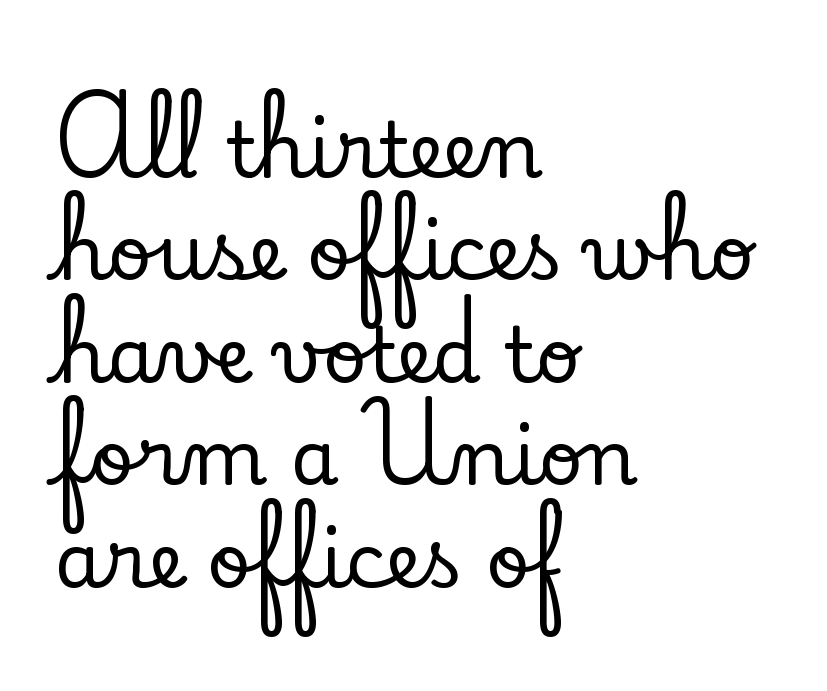
The image shows 77 px serif type, upright; set left-aligned, normal line spacing (1.33x), normal letter spacing, not underlined; low stroke contrast and a small x-height.
